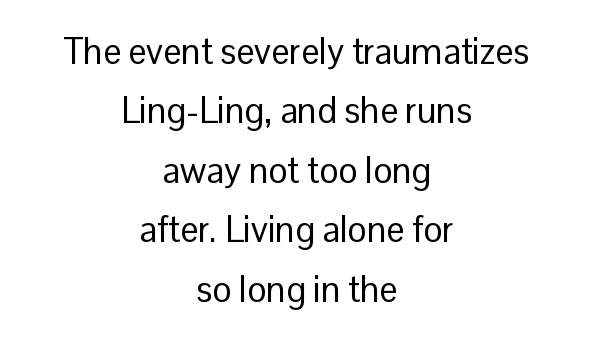
Does the lettering tilt? It doesn't — this is upright. Looks like regular typesetting: each glyph gets only the width it needs. The type is set solid horizontally, with unmodified tracking. The typeface chosen for these lines omits serifs.
